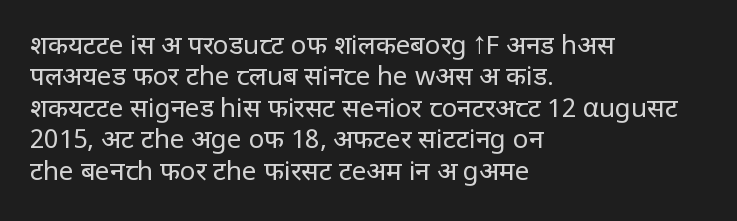
{"italic": "no", "bold": "no", "underline": "no", "align": "left", "line_spacing_ratio": 1.21, "letter_spacing": "normal", "letter_spacing_em": 0.0, "glyph_px": 26}
